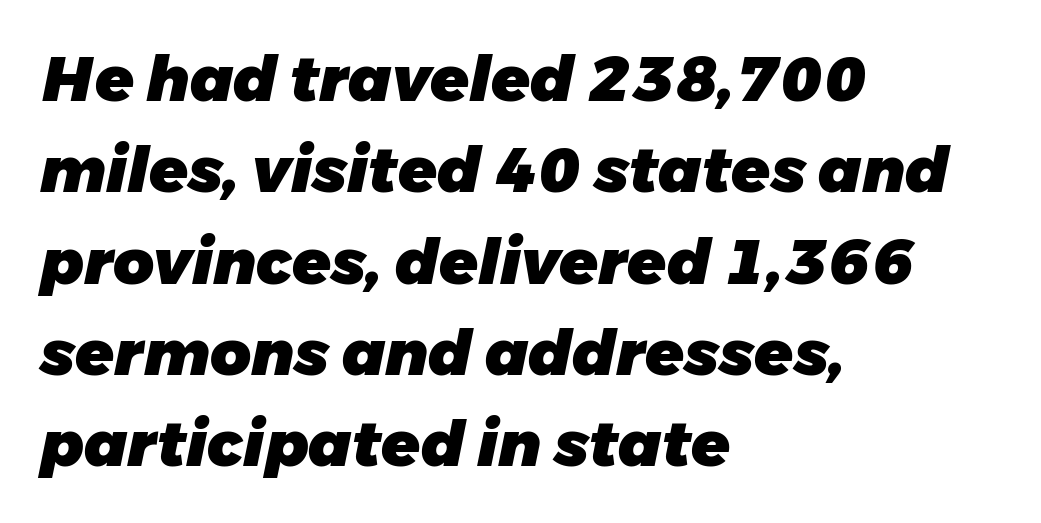
{"italic": "yes", "lean": "right", "slant_degrees": 11, "bold": "yes", "weight": "heavy", "width": "normal", "stroke_contrast": "low", "x_height": "medium", "monospaced": "no", "underline": "no", "align": "left", "line_spacing": "normal", "line_spacing_ratio": 1.45, "letter_spacing": "normal", "letter_spacing_em": 0.0, "glyph_px": 63}
